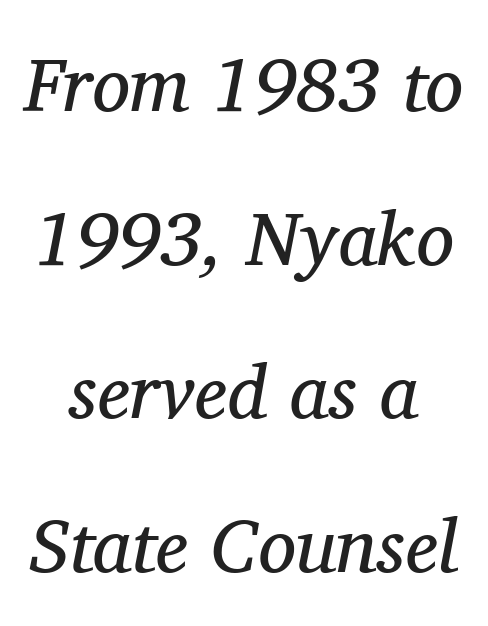
The image shows 76 px regular-weight serif type, italic (leaning right); set loose line spacing (2.02x), normal letter spacing, not underlined; medium stroke contrast and a medium x-height.
